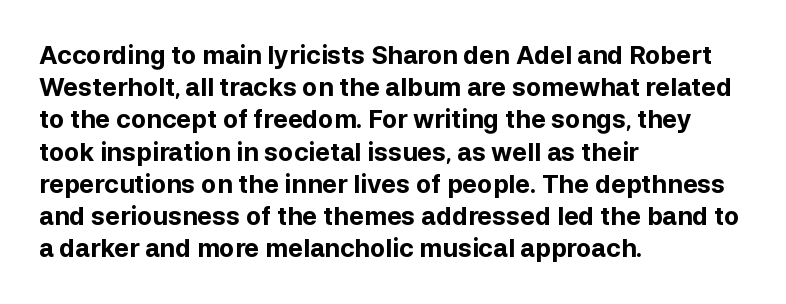
{"italic": "no", "bold": "yes", "underline": "no", "align": "left", "line_spacing": "normal", "line_spacing_ratio": 1.29, "letter_spacing": "normal", "letter_spacing_em": 0.0, "glyph_px": 25}
